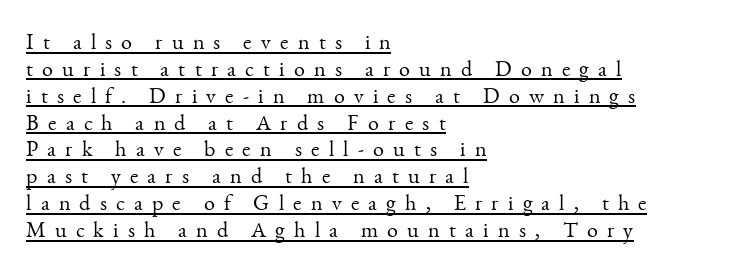
{"italic": "no", "bold": "no", "underline": "yes", "align": "left", "line_spacing_ratio": 1.22, "letter_spacing": "wide", "letter_spacing_em": 0.42, "glyph_px": 22}
